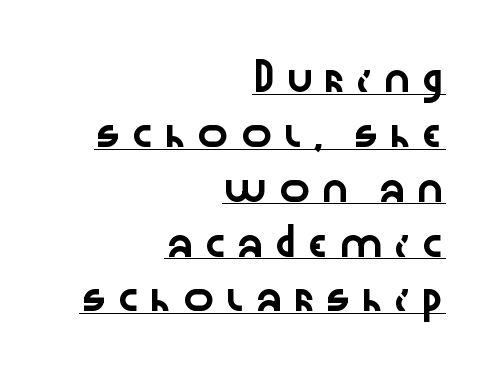
The image shows 26 px text type, upright; set right-aligned, loose line spacing (2.11x), unusually wide letter spacing (+0.3 em), underlined.
